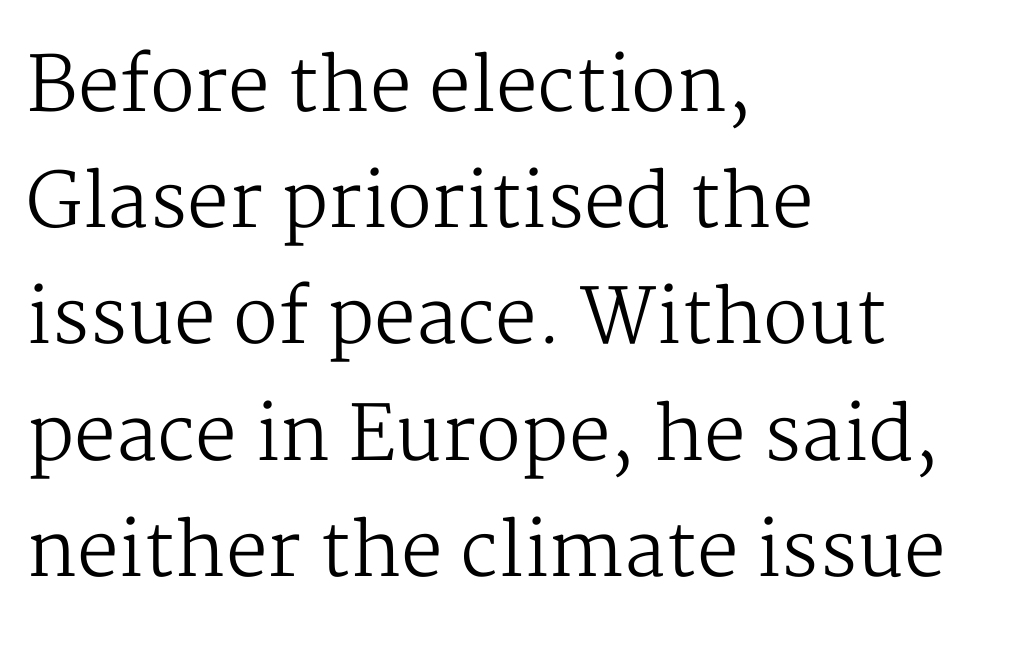
{"serif": "yes", "italic": "no", "bold": "no", "weight": "regular", "width": "normal", "stroke_contrast": "medium", "x_height": "medium", "monospaced": "no", "underline": "no", "align": "left", "line_spacing": "normal", "line_spacing_ratio": 1.55, "letter_spacing": "normal", "letter_spacing_em": 0.0, "glyph_px": 75}
